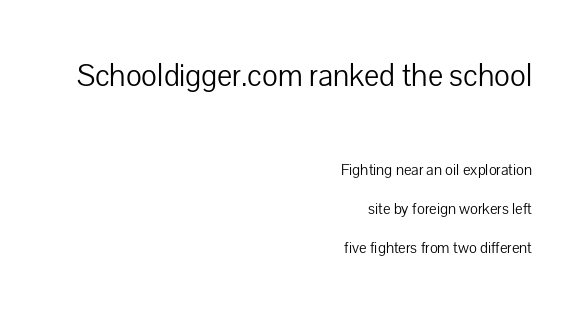
Q: Is the text bold? A: No.
Q: Is the text italic (slanted)? A: No, it is upright.
Q: Is the typeface a serif or a sans-serif typeface? A: Sans-serif.
Q: Is the text underlined? A: No.
Q: How is the paragraph aligned? A: Right-aligned.
Q: Is the spacing between letters normal or unusually wide? A: Normal.
Q: Is the spacing between lines tight, normal or loose? A: Loose.
Q: Which block of text is set in a larger size, the first (top) or the second (bottom)? A: The first (top) one.
Q: Width (condensed, normal, or wide)? A: Normal.
Q: Stroke contrast? A: Low.
Q: x-height? A: Medium.
Q: Monospaced? A: No.
